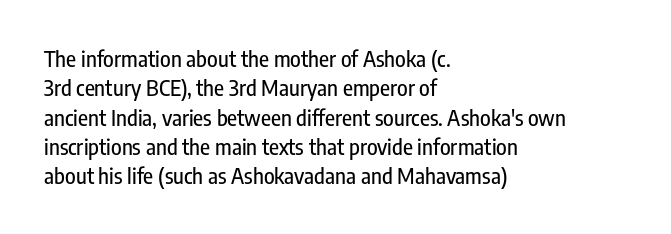
{"italic": "no", "underline": "no", "align": "left", "line_spacing": "normal", "line_spacing_ratio": 1.33, "letter_spacing": "normal", "letter_spacing_em": 0.0, "glyph_px": 22}
